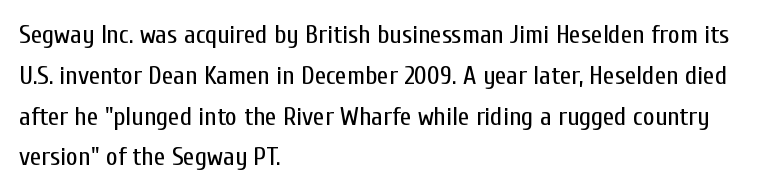
{"italic": "no", "bold": "no", "underline": "no", "align": "left", "line_spacing": "normal", "line_spacing_ratio": 1.57, "letter_spacing": "normal", "letter_spacing_em": 0.0, "glyph_px": 26}
